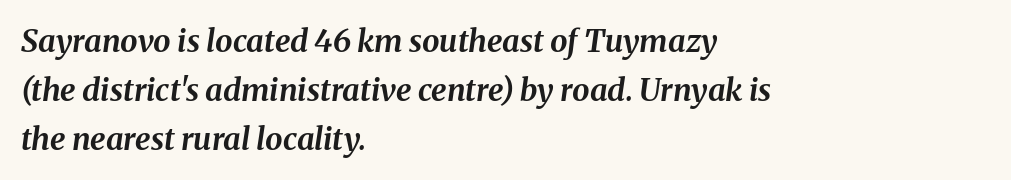
Q: Is the text bold? A: Yes.
Q: Is the text italic (slanted)? A: Yes, it leans right by about 8 degrees.
Q: Is the text underlined? A: No.
Q: How is the paragraph aligned? A: Left-aligned.
Q: Is the spacing between letters normal or unusually wide? A: Normal.
Q: Is the spacing between lines tight, normal or loose? A: Normal.
Q: Width (condensed, normal, or wide)? A: Normal.
Q: Stroke contrast? A: Medium.
Q: x-height? A: Medium.
Q: Monospaced? A: No.
